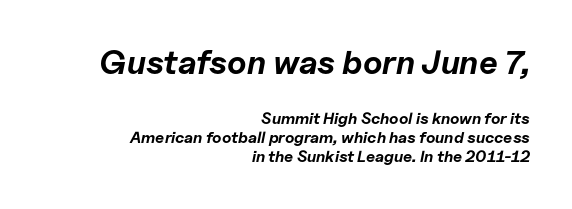
The image shows 33 px bold type, italic (leaning right); set right-aligned, line spacing 1.2x, normal letter spacing, not underlined; the first (top) block is 2.06x larger; low stroke contrast and a medium x-height.
